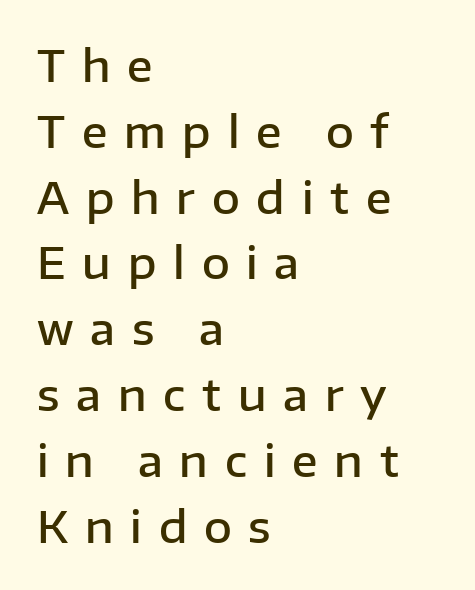
The image shows 43 px semibold sans-serif type, upright; set left-aligned, normal line spacing (1.53x), unusually wide letter spacing (+0.39 em), not underlined; low stroke contrast and a medium x-height.
